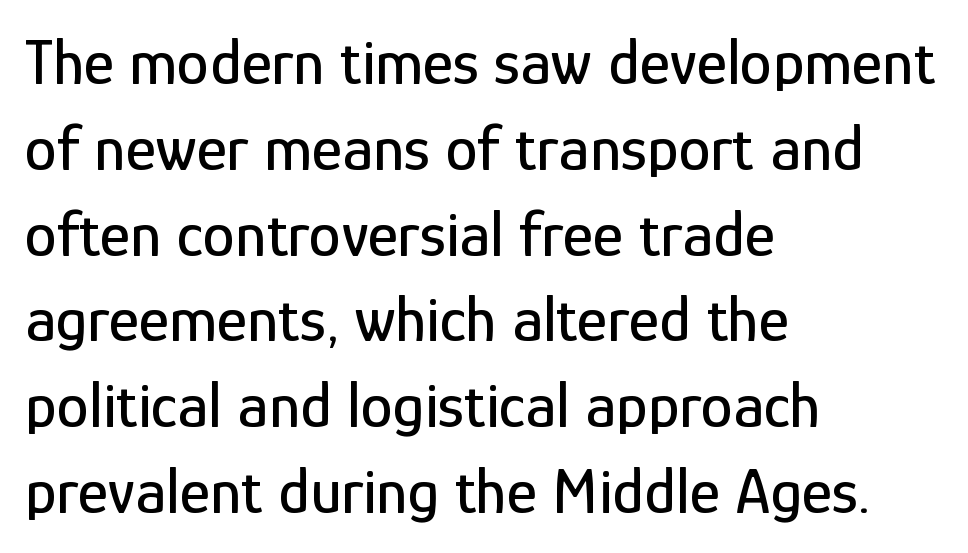
{"serif": "no", "italic": "no", "width": "condensed", "stroke_contrast": "low", "x_height": "medium", "monospaced": "no", "underline": "no", "align": "left", "line_spacing": "normal", "line_spacing_ratio": 1.32, "letter_spacing": "normal", "letter_spacing_em": 0.0, "glyph_px": 65}
